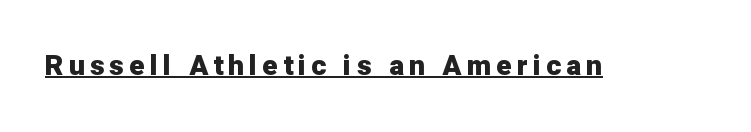
Q: Is the text bold? A: Yes.
Q: Is the text italic (slanted)? A: No, it is upright.
Q: Is the typeface a serif or a sans-serif typeface? A: Sans-serif.
Q: Is the text underlined? A: Yes.
Q: Width (condensed, normal, or wide)? A: Normal.
Q: Stroke contrast? A: Low.
Q: x-height? A: Medium.
Q: Monospaced? A: No.
